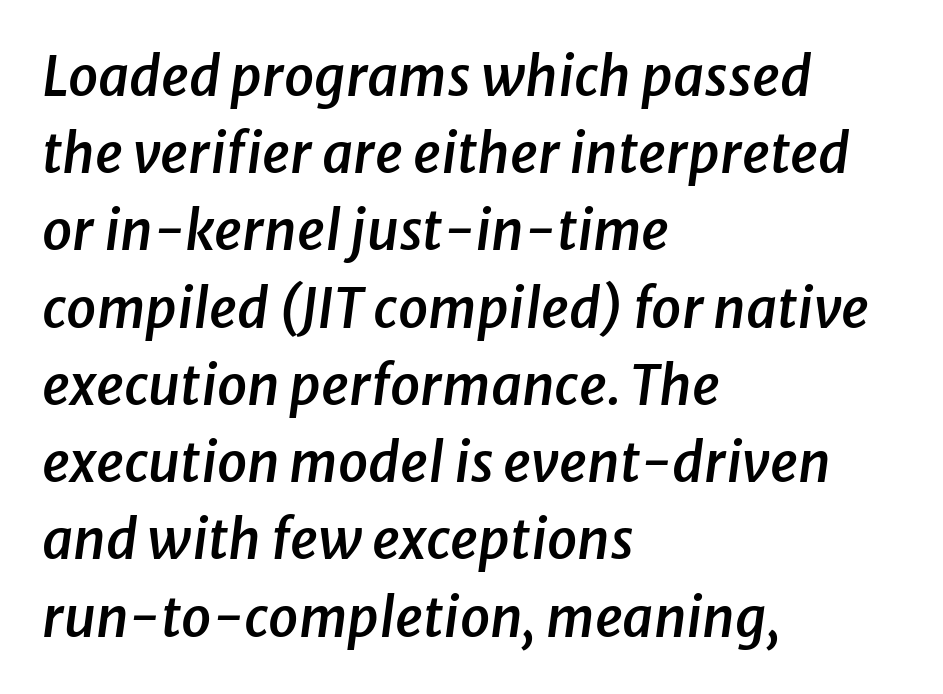
Q: Is the text bold? A: Semi-bold.
Q: Is the text italic (slanted)? A: Yes, it leans right by about 8 degrees.
Q: Is the text underlined? A: No.
Q: How is the paragraph aligned? A: Left-aligned.
Q: Is the spacing between letters normal or unusually wide? A: Normal.
Q: Is the spacing between lines tight, normal or loose? A: Normal.
Q: Width (condensed, normal, or wide)? A: Normal.
Q: Stroke contrast? A: Low.
Q: x-height? A: Medium.
Q: Monospaced? A: No.
